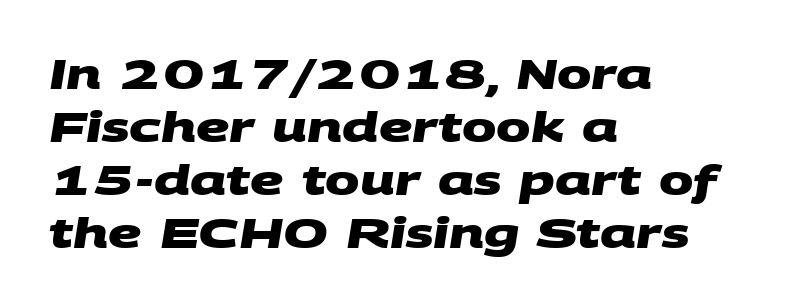
{"serif": "no", "bold": "yes", "weight": "heavy", "width": "wide", "stroke_contrast": "medium", "x_height": "large", "monospaced": "no", "underline": "no", "align": "left", "line_spacing": "normal", "line_spacing_ratio": 1.29, "letter_spacing": "normal", "letter_spacing_em": 0.0, "glyph_px": 41}
